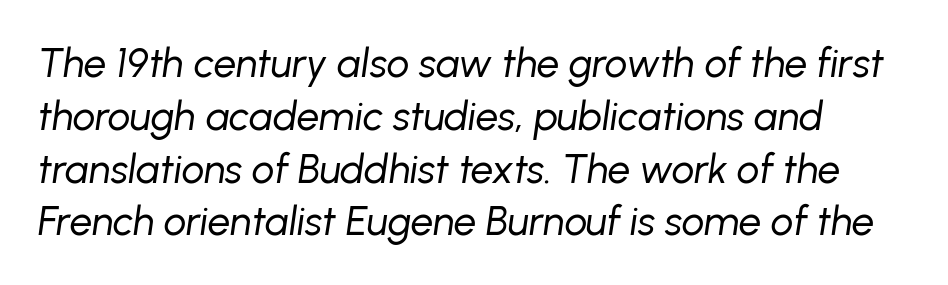
{"italic": "yes", "lean": "right", "slant_degrees": 8, "bold": "no", "weight": "regular", "width": "normal", "stroke_contrast": "low", "x_height": "medium", "monospaced": "no", "underline": "no", "line_spacing": "normal", "line_spacing_ratio": 1.32, "letter_spacing": "normal", "letter_spacing_em": 0.0, "glyph_px": 40}
